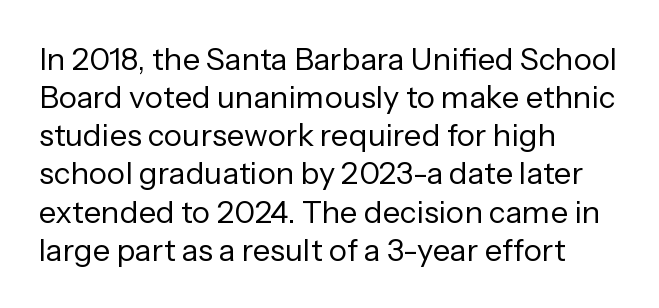
The specimen reads as upright at a glance. Plain, unruled lines of type. The rendering keeps characters at their native spacing. Stem width sits at or under what a default text font uses.
